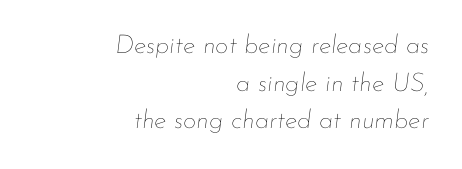
The image shows 26 px text type, italic (leaning right); set right-aligned, normal line spacing (1.45x), normal letter spacing, not underlined.
